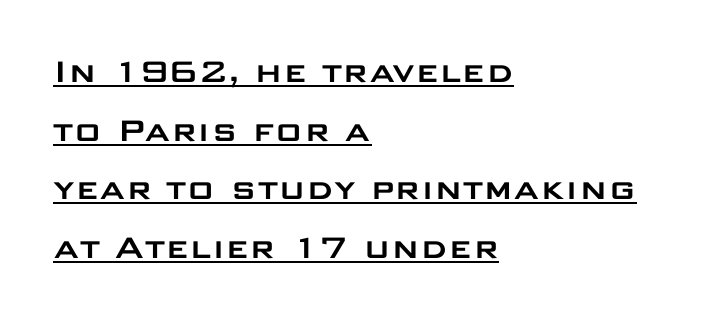
Compared with typical paragraphs, the rows here are spaced about the same. The letters stand straight up with perfectly vertical stems. Horizontal alignment here is leftward, the default for most running prose. You can tell from the bare stems that sans-serif type was used.
